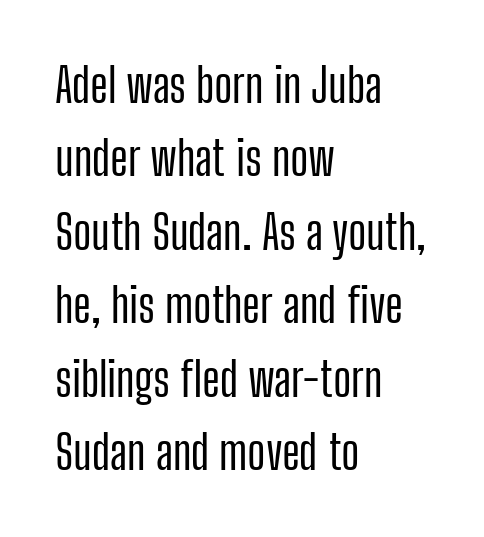
Q: Is the text italic (slanted)? A: No, it is upright.
Q: Is the typeface a serif or a sans-serif typeface? A: Sans-serif.
Q: Is the text underlined? A: No.
Q: How is the paragraph aligned? A: Left-aligned.
Q: Is the spacing between letters normal or unusually wide? A: Normal.
Q: Is the spacing between lines tight, normal or loose? A: Normal.
Q: Width (condensed, normal, or wide)? A: Condensed.
Q: Stroke contrast? A: Low.
Q: x-height? A: Medium.
Q: Monospaced? A: No.
